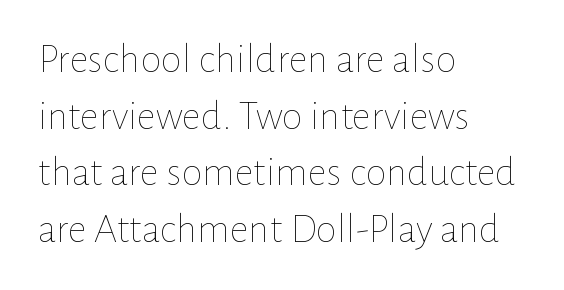
These lines were composed using upright roman letters. The gaps between neighbouring characters are ordinary and unremarkable. Decoration check: the copy has no underline. A normal amount of white space separates one row of letters from the next. A typesetter would call this proportional, since set widths differ per character. Short and long lines alike share a common starting point at left.
